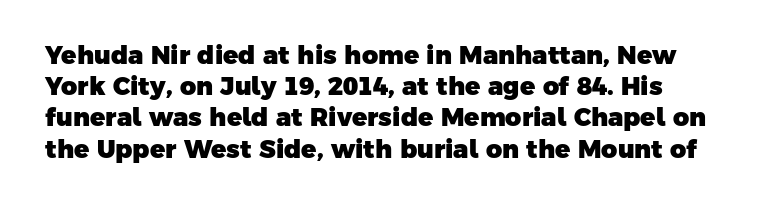
Strong, thick strokes mark this as bold type. Honestly, there is no underline to notice here at all. In terms of leading, this rendering sits right in the middle. The gaps between neighbouring characters are ordinary and unremarkable.
